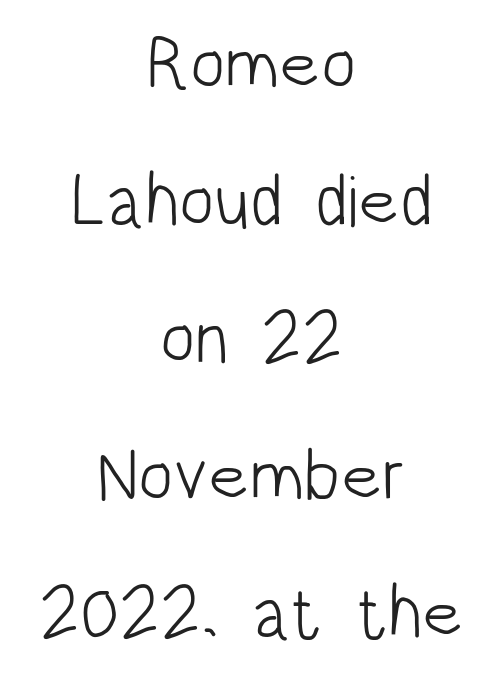
{"serif": "no", "italic": "no", "bold": "no", "weight": "light", "width": "condensed", "stroke_contrast": "low", "x_height": "large", "monospaced": "no", "underline": "no", "align": "center", "line_spacing_ratio": 1.88, "letter_spacing": "normal", "letter_spacing_em": 0.0, "glyph_px": 73}
